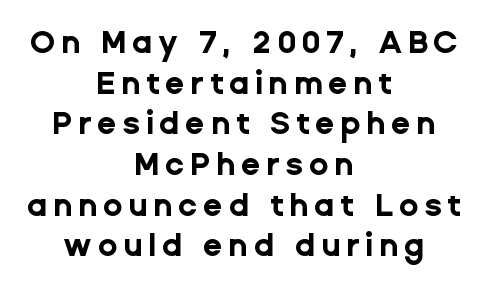
{"serif": "no", "italic": "no", "bold": "yes", "weight": "bold", "width": "normal", "stroke_contrast": "low", "x_height": "medium", "monospaced": "no", "underline": "no", "align": "center", "line_spacing": "normal", "line_spacing_ratio": 1.27, "glyph_px": 32}
